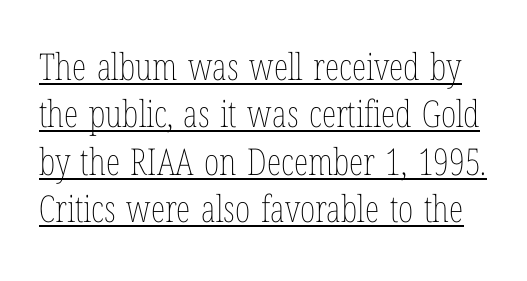
Q: Is the text bold? A: No.
Q: Is the text italic (slanted)? A: No, it is upright.
Q: Is the text underlined? A: Yes.
Q: Is the spacing between letters normal or unusually wide? A: Normal.
Q: Is the spacing between lines tight, normal or loose? A: Normal.
Q: Width (condensed, normal, or wide)? A: Condensed.
Q: Stroke contrast? A: Low.
Q: x-height? A: Medium.
Q: Monospaced? A: No.
